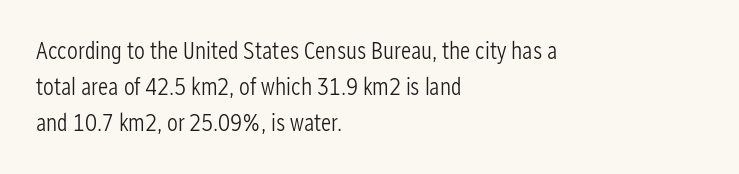
{"italic": "no", "bold": "no", "underline": "no", "align": "left", "line_spacing": "normal", "line_spacing_ratio": 1.5, "letter_spacing": "normal", "letter_spacing_em": 0.0, "glyph_px": 24}
